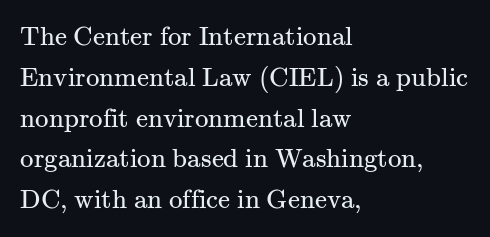
The image shows 27 px text type, upright; set left-aligned, normal line spacing (1.51x), normal letter spacing, not underlined.
